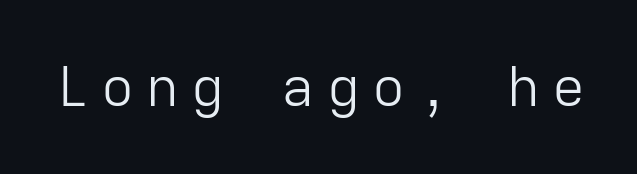
{"serif": "no", "italic": "no", "bold": "no", "weight": "light", "width": "normal", "stroke_contrast": "low", "x_height": "medium", "monospaced": "yes", "underline": "no", "letter_spacing": "wide", "letter_spacing_em": 0.22, "glyph_px": 55}
